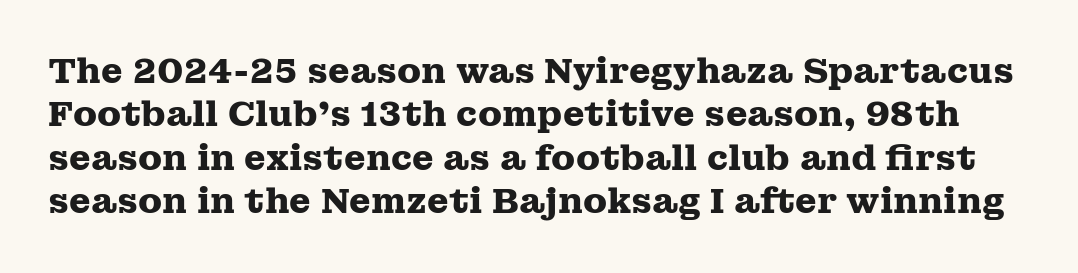
{"serif": "yes", "italic": "no", "bold": "yes", "weight": "heavy", "width": "wide", "stroke_contrast": "medium", "x_height": "medium", "monospaced": "no", "underline": "no", "line_spacing_ratio": 1.24, "letter_spacing": "normal", "letter_spacing_em": 0.0, "glyph_px": 35}
